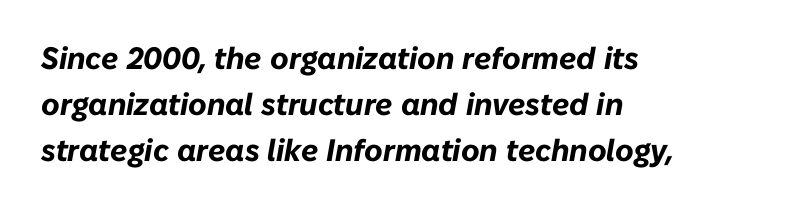
The image shows 31 px bold type, italic (leaning right); set left-aligned, normal line spacing (1.48x), normal letter spacing, not underlined; low stroke contrast and a medium x-height.
